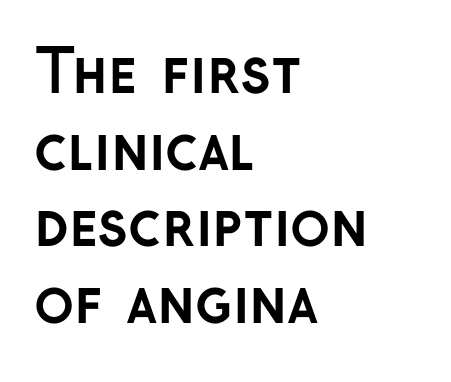
Q: Is the text bold? A: Yes.
Q: Is the text italic (slanted)? A: No, it is upright.
Q: Is the typeface a serif or a sans-serif typeface? A: Sans-serif.
Q: Is the text underlined? A: No.
Q: How is the paragraph aligned? A: Left-aligned.
Q: Is the spacing between letters normal or unusually wide? A: Normal.
Q: Is the spacing between lines tight, normal or loose? A: Normal.
Q: Width (condensed, normal, or wide)? A: Normal.
Q: Stroke contrast? A: Low.
Q: x-height? A: Medium.
Q: Monospaced? A: No.
